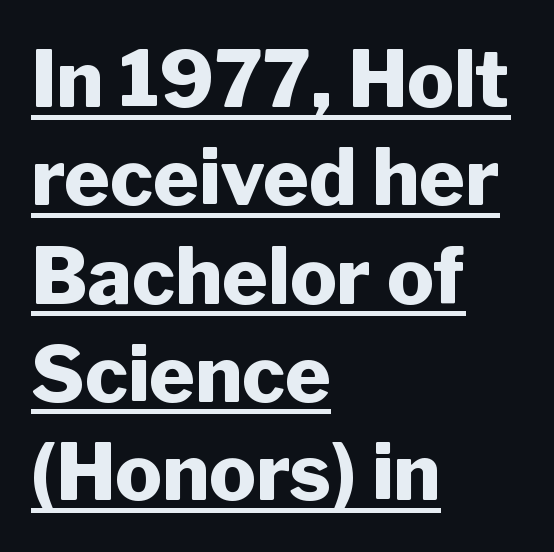
The image shows 78 px heavy sans-serif type, upright; set left-aligned, normal line spacing (1.26x), normal letter spacing, underlined; low stroke contrast and a medium x-height.
